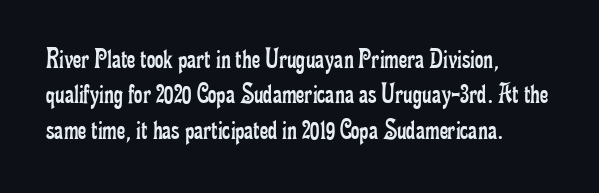
Underlining? Definitely not there. A serif font was chosen for this passage. Vertical strokes here are truly vertical. You could call the tracking neutral — neither tight nor loose. The typesetter chose a ragged-right arrangement here. These lines are rendered in a variable-pitch font.
